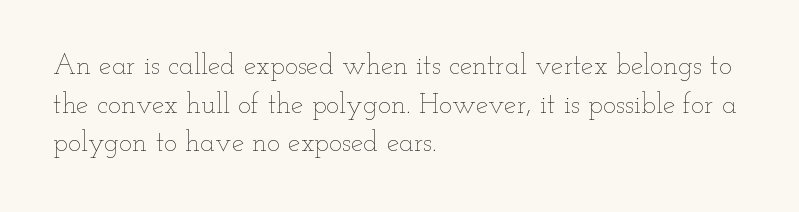
The typeface has the unassuming heft of standard copy or less. Is the letter spacing exaggerated? No — it looks like the ordinary default. The area under the type is left untouched. Rows of type keep a routine distance in the vertical direction. Leftover space on each line is placed entirely after the last word.
